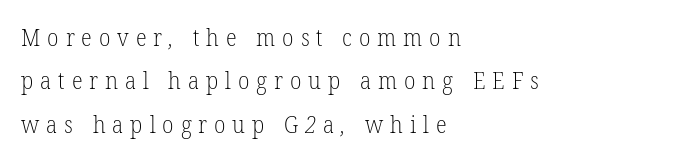
Q: Is the text bold? A: No.
Q: Is the text underlined? A: No.
Q: How is the paragraph aligned? A: Left-aligned.
Q: Is the spacing between letters normal or unusually wide? A: Unusually wide.
